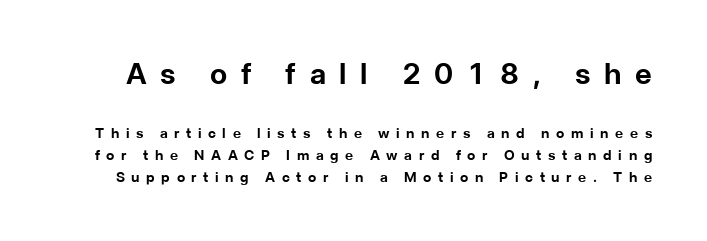
The image shows 29 px bold sans-serif type, upright; set normal line spacing (1.57x), unusually wide letter spacing (+0.47 em), not underlined; the first (top) block is 2.07x larger; low stroke contrast and a medium x-height.
